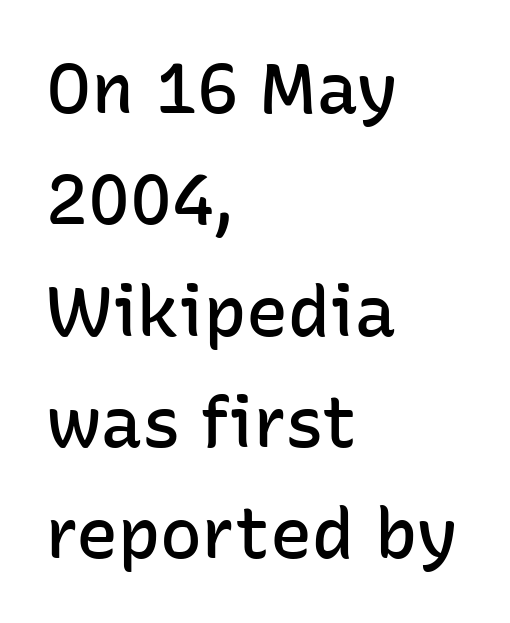
{"serif": "no", "italic": "no", "bold": "semi", "weight": "semibold", "width": "normal", "stroke_contrast": "low", "x_height": "medium", "monospaced": "no", "underline": "no", "align": "left", "line_spacing": "normal", "line_spacing_ratio": 1.59, "letter_spacing": "normal", "letter_spacing_em": 0.0, "glyph_px": 70}
